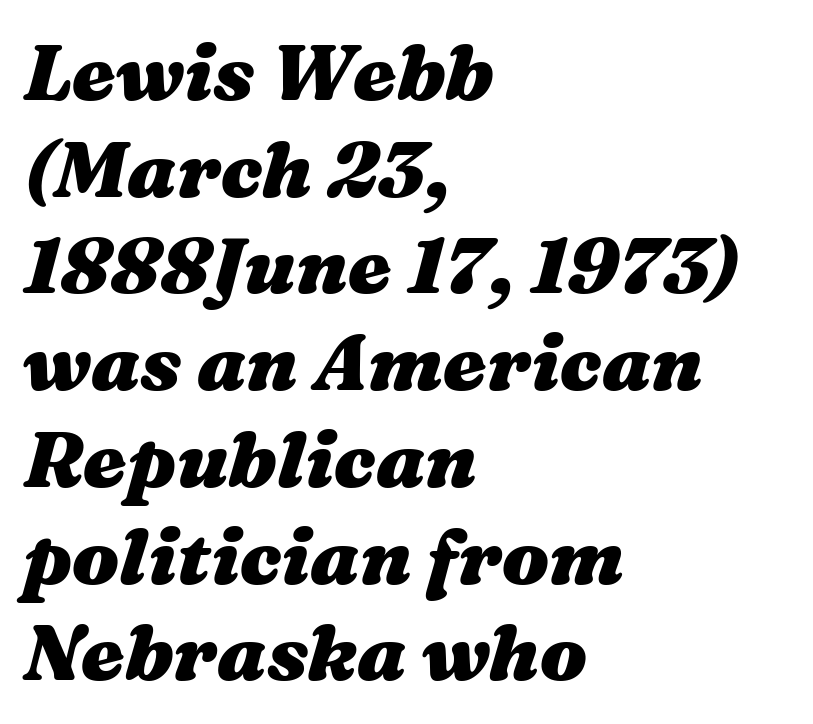
The image shows 78 px heavy, wide type, italic (leaning right); set left-aligned, line spacing 1.24x, normal letter spacing, not underlined; medium stroke contrast and a medium x-height.
